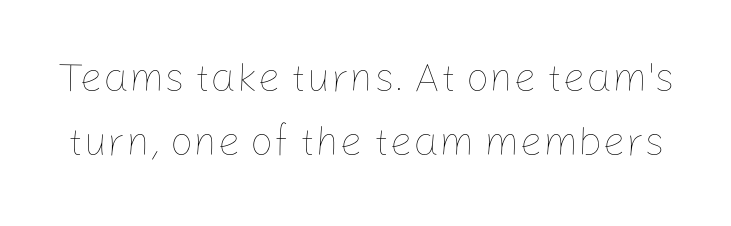
Q: Is the text bold? A: No.
Q: Is the text italic (slanted)? A: No, it is upright.
Q: Is the text underlined? A: No.
Q: Is the spacing between letters normal or unusually wide? A: Normal.
Q: Is the spacing between lines tight, normal or loose? A: Normal.
Q: Width (condensed, normal, or wide)? A: Normal.
Q: Stroke contrast? A: Low.
Q: x-height? A: Medium.
Q: Monospaced? A: No.
